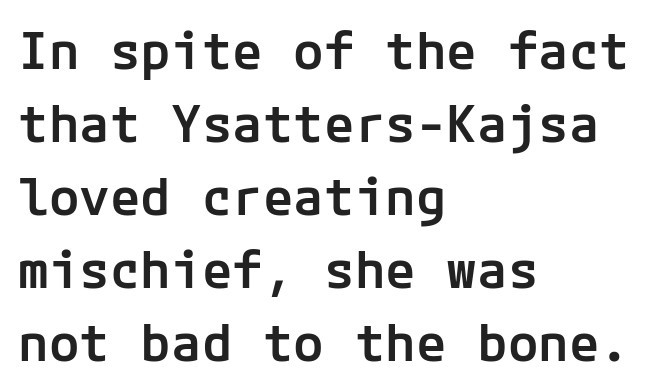
Q: Is the text bold? A: Semi-bold.
Q: Is the text italic (slanted)? A: No, it is upright.
Q: Is the typeface a serif or a sans-serif typeface? A: Sans-serif.
Q: Is the text underlined? A: No.
Q: How is the paragraph aligned? A: Left-aligned.
Q: Is the spacing between letters normal or unusually wide? A: Normal.
Q: Is the spacing between lines tight, normal or loose? A: Normal.
Q: Width (condensed, normal, or wide)? A: Normal.
Q: Stroke contrast? A: Low.
Q: x-height? A: Medium.
